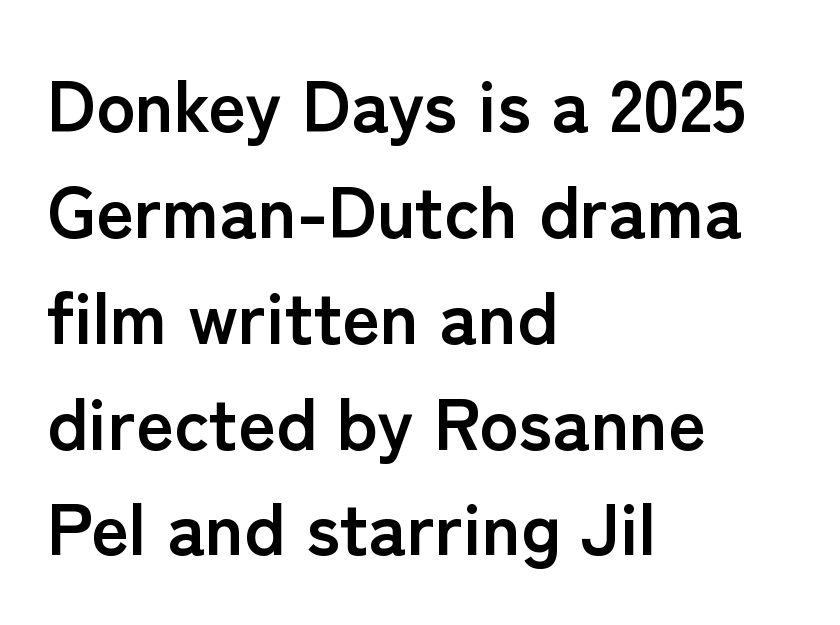
Every row of glyphs begins at an identical x-position on the left. Every stem runs plumb, perpendicular to the baseline. Chunky letters — that's bold for sure. Baseline-to-baseline distance is the conventional proportion of letter height. Quick note: underline off. No feet cap the strokes, marking this as sans-serif type.
